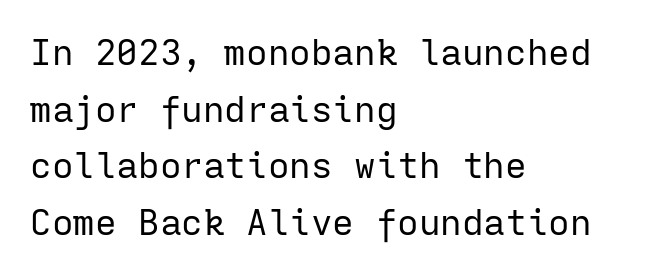
Q: Is the text bold? A: No.
Q: Is the text italic (slanted)? A: No, it is upright.
Q: Is the typeface a serif or a sans-serif typeface? A: Sans-serif.
Q: Is the text underlined? A: No.
Q: How is the paragraph aligned? A: Left-aligned.
Q: Is the spacing between letters normal or unusually wide? A: Normal.
Q: Is the spacing between lines tight, normal or loose? A: Normal.
Q: Width (condensed, normal, or wide)? A: Normal.
Q: Stroke contrast? A: Low.
Q: x-height? A: Medium.
Q: Monospaced? A: Yes.
